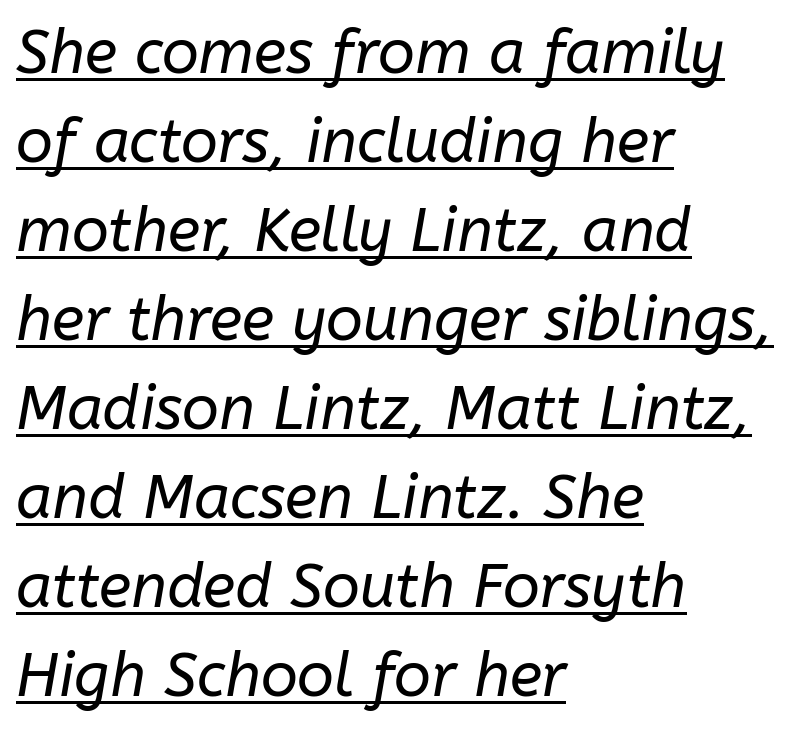
The image shows 61 px regular-weight type, italic (leaning right); set left-aligned, normal line spacing (1.46x), normal letter spacing, underlined; low stroke contrast and a medium x-height.
